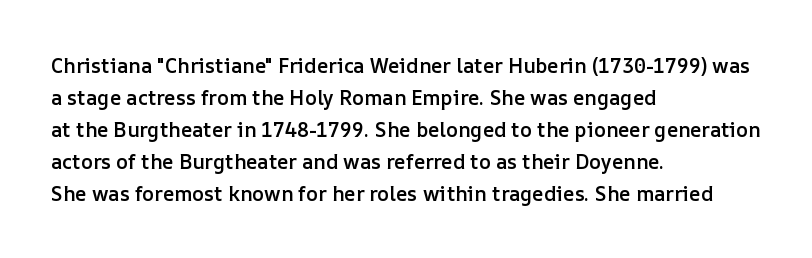
{"italic": "no", "bold": "semi", "underline": "no", "align": "left", "line_spacing": "normal", "line_spacing_ratio": 1.6, "letter_spacing": "normal", "letter_spacing_em": 0.0, "glyph_px": 20}
